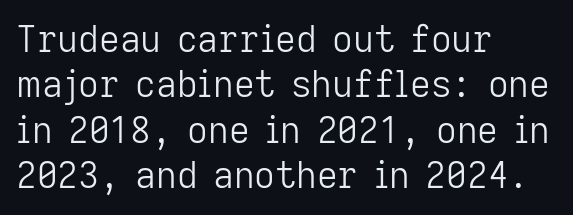
The image shows 36 px light sans-serif type, upright; set left-aligned, normal line spacing (1.26x), normal letter spacing, not underlined; low stroke contrast and a medium x-height.
